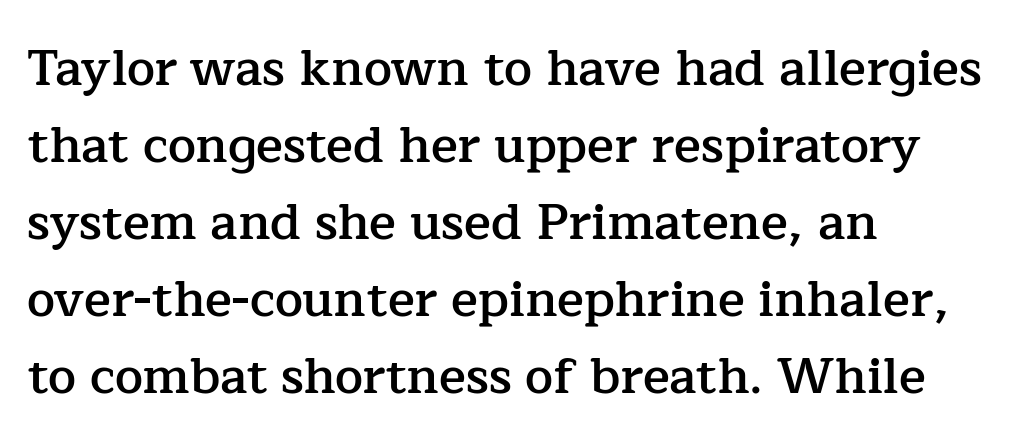
Reading down the block, your eye returns to a fixed left position each line. The letters advance in unequal steps, a hallmark of proportional type. Tracking value appears to be zero — textbook default spacing. The axis of the letterforms is exactly vertical. Check under the words: just untouched page. In terms of weight, the rendering is demibold, just under bold.
